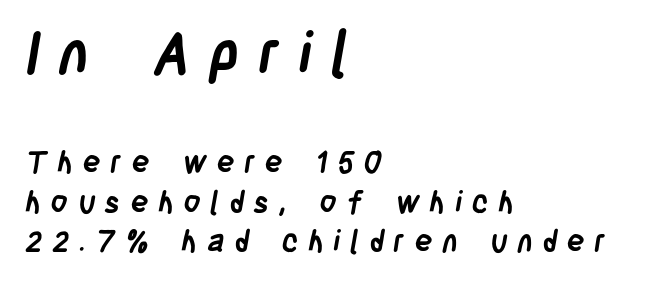
Glance below the letters and you will spot only blank space. In this sample the first text group is rendered at the bigger scale. Note the varied advance widths — an 'i' is clearly narrower than an 'm'. Are there feet on the stems? There aren't — it's a sans. A typesetter would call this leading conventional body-copy spacing.
